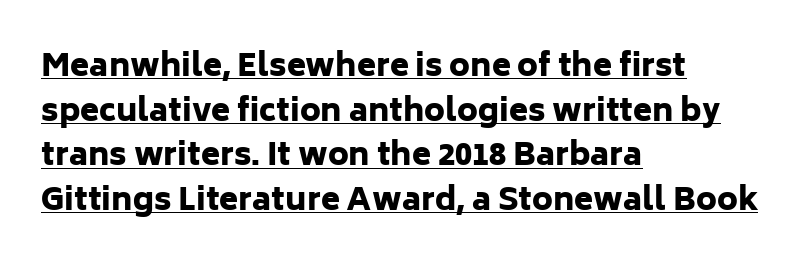
This sample uses an upright cut, with every glyph sitting square on the baseline. The letters sit at their default tracking, neither squeezed nor spread. The leading is moderate, giving the passage an even texture. Students, this is bold: see how much ink each stroke carries.
